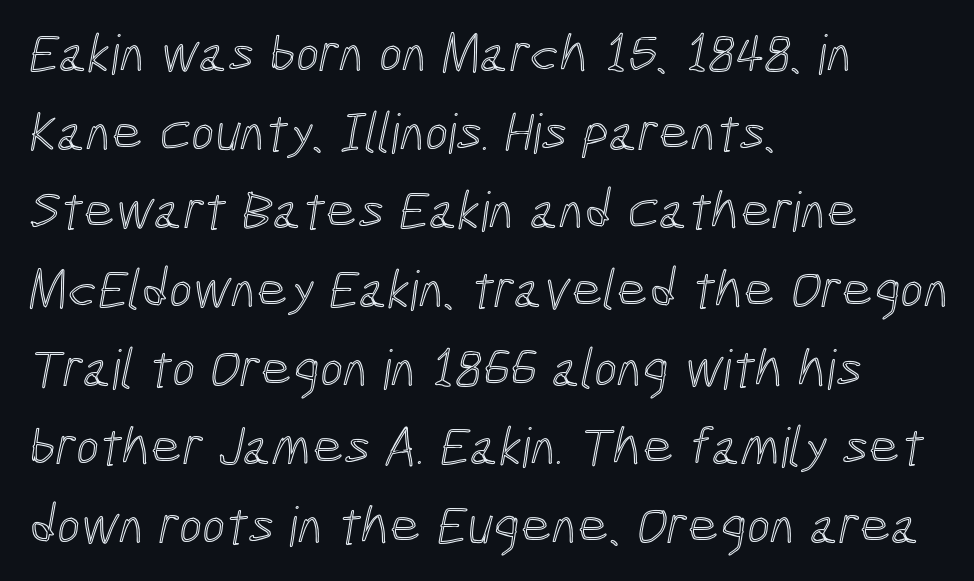
Decoration check: the copy has no underline. The passage shown is typed in a proportional face where columns would drift. Layout note: lines flush left. Does the leading feel generous? No, just average. Letter spacing: default.
